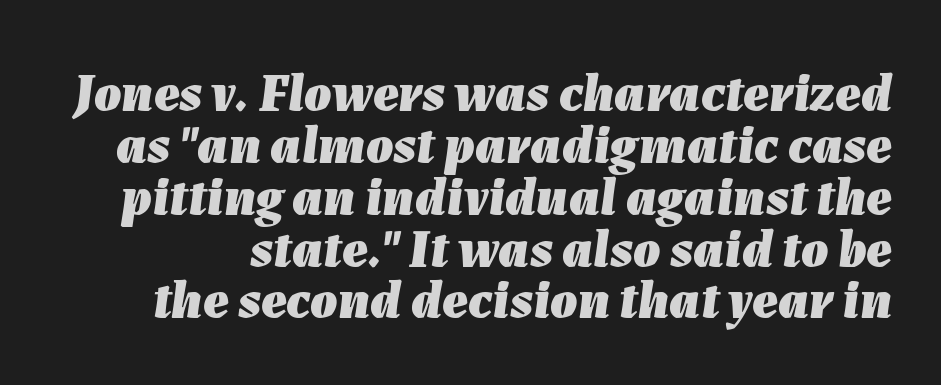
The image shows 54 px heavy type, italic (leaning right); set tight line spacing (0.96x), normal letter spacing, not underlined; low stroke contrast and a medium x-height.
